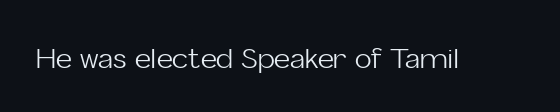
Q: Is the text bold? A: No.
Q: Is the text italic (slanted)? A: No, it is upright.
Q: Is the typeface a serif or a sans-serif typeface? A: Sans-serif.
Q: Is the text underlined? A: No.
Q: Is the spacing between letters normal or unusually wide? A: Normal.
Q: Width (condensed, normal, or wide)? A: Normal.
Q: Stroke contrast? A: Low.
Q: x-height? A: Medium.
Q: Monospaced? A: No.
